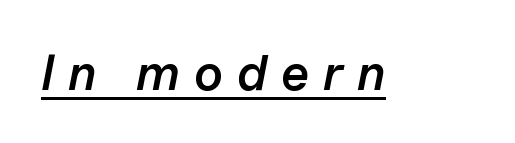
This is the in-between weight designers call semibold or demi. Slant detected: the letters are inclined. These lines are rendered in a variable-pitch font. The letters are spread apart with noticeably loose tracking. Like a heading marked for emphasis, these lines bear an underscore.
